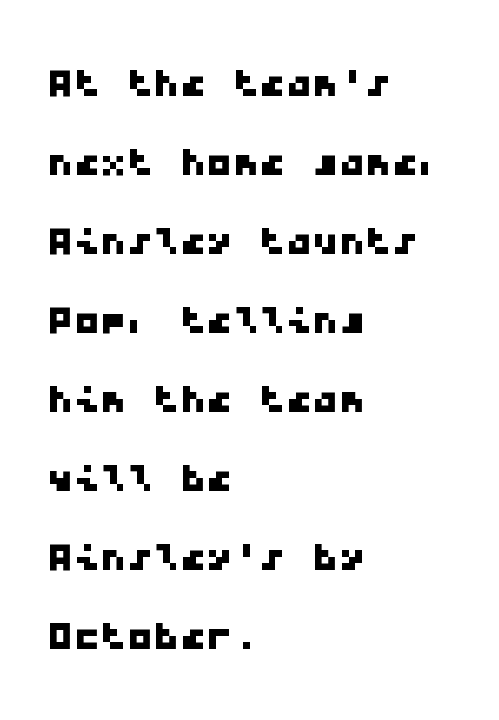
The image shows 53 px wide sans-serif type, monospaced; set left-aligned, normal line spacing (1.49x), normal letter spacing, not underlined; low stroke contrast and a medium x-height.
